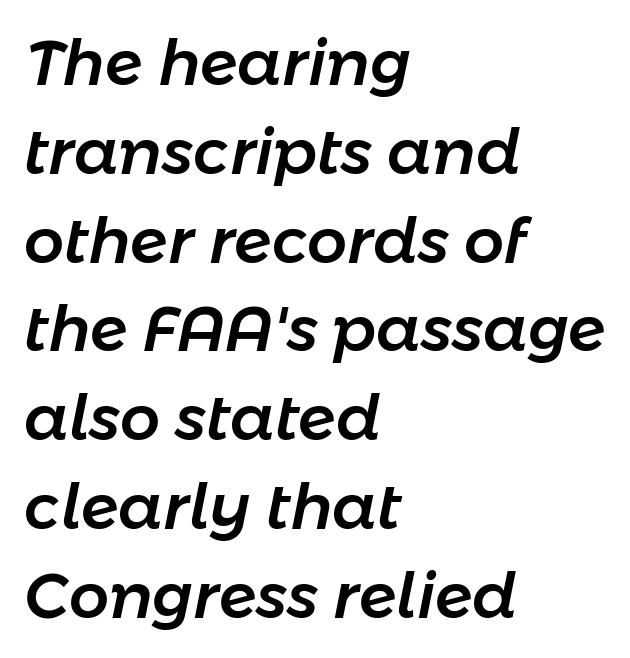
The letters advance in unequal steps, a hallmark of proportional type. Bare-footed words on every line. If you drew a line through each stem, it would be angled. This block has exactly the height ordinary leading produces. All the whitespace from short lines collects on the right.
